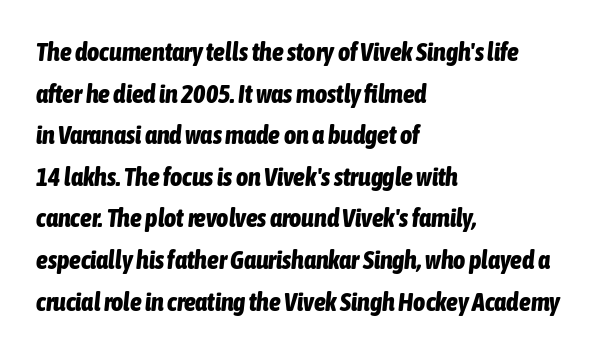
{"italic": "yes", "lean": "right", "slant_degrees": 6, "bold": "yes", "underline": "no", "align": "left", "line_spacing": "normal", "line_spacing_ratio": 1.6, "letter_spacing": "normal", "letter_spacing_em": 0.0, "glyph_px": 26}
